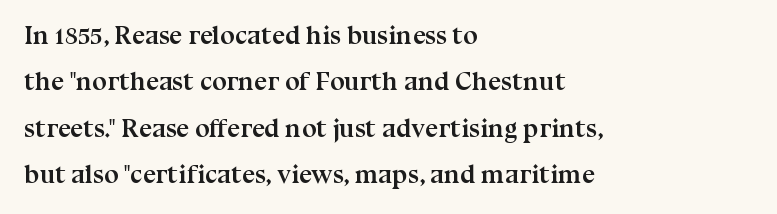
{"italic": "no", "bold": "yes", "underline": "no", "align": "left", "line_spacing_ratio": 1.78, "letter_spacing": "normal", "letter_spacing_em": 0.0, "glyph_px": 26}
